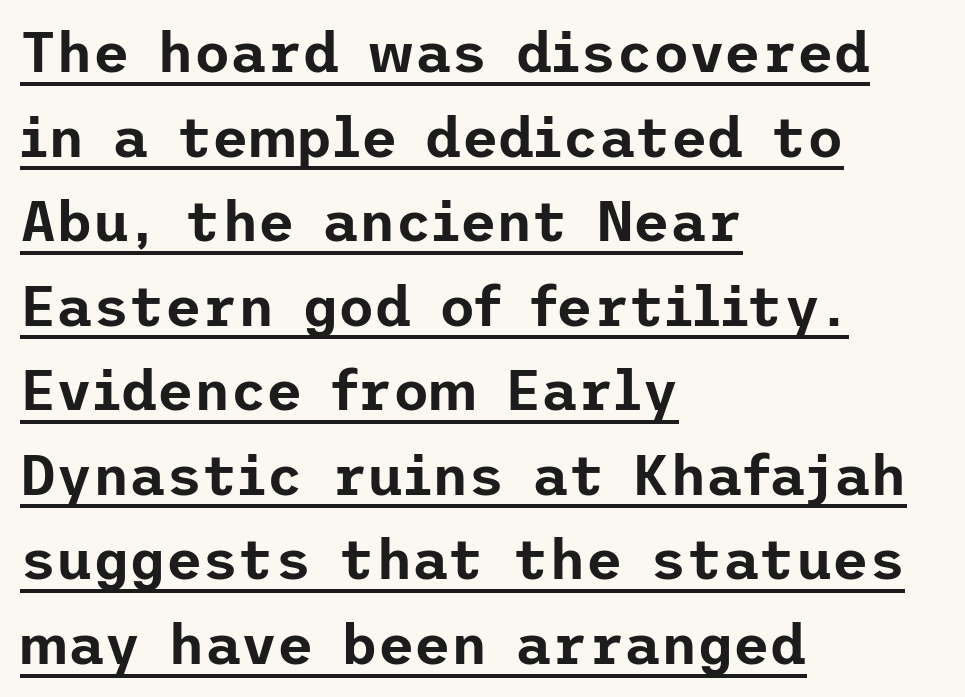
Posture: straight, roman, zero tilt. Rows of type keep a routine distance in the vertical direction. Glyph-to-glyph distance matches everyday printed text. Notice how a bar underscores the lettering throughout.
